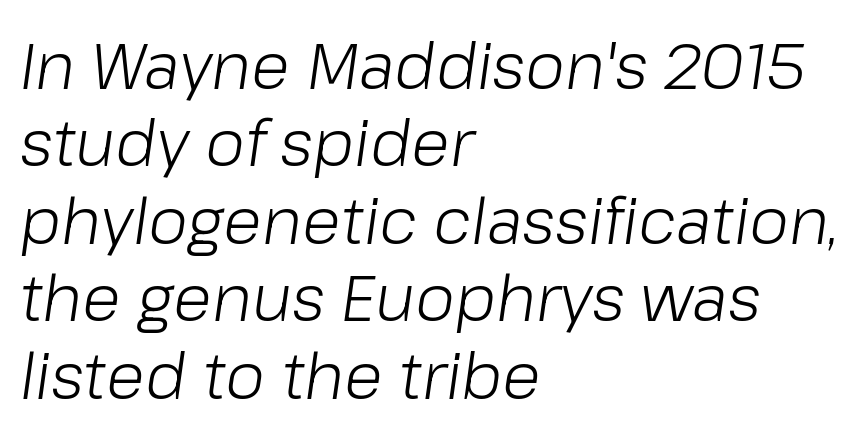
The image shows 64 px light type, italic (leaning right); set left-aligned, line spacing 1.21x, normal letter spacing, not underlined; low stroke contrast and a medium x-height.
